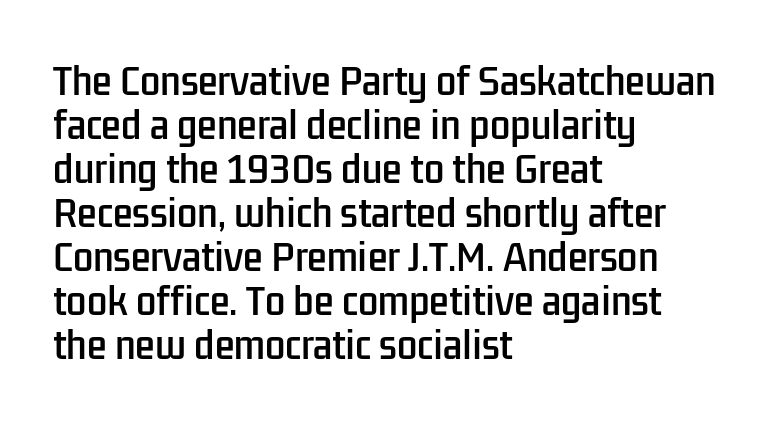
Q: Is the text italic (slanted)? A: No, it is upright.
Q: Is the typeface a serif or a sans-serif typeface? A: Sans-serif.
Q: Is the text underlined? A: No.
Q: How is the paragraph aligned? A: Left-aligned.
Q: Is the spacing between letters normal or unusually wide? A: Normal.
Q: Width (condensed, normal, or wide)? A: Condensed.
Q: Stroke contrast? A: Low.
Q: x-height? A: Medium.
Q: Monospaced? A: No.
